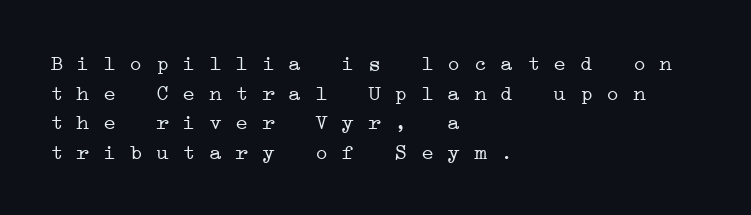
Q: Is the text bold? A: No.
Q: Is the text underlined? A: No.
Q: How is the paragraph aligned? A: Left-aligned.
Q: Is the spacing between letters normal or unusually wide? A: Normal.
Q: Is the spacing between lines tight, normal or loose? A: Normal.
